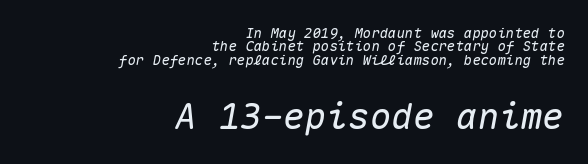
The image shows 36 px text type, italic (leaning right), monospaced; set right-aligned, tight line spacing (0.96x), normal letter spacing, not underlined; the second (bottom) block is 2.57x larger; medium stroke contrast and a medium x-height.
